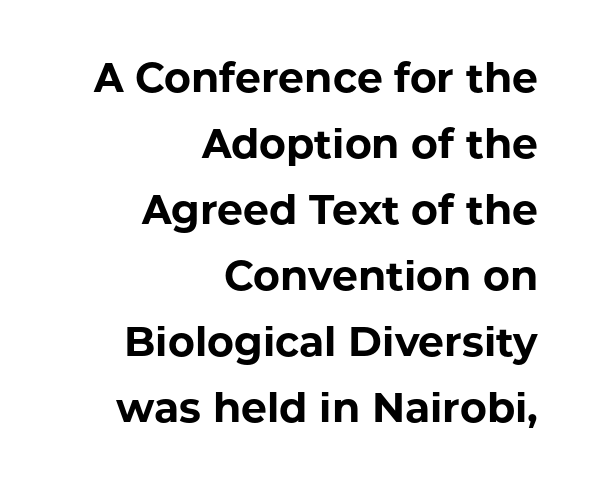
{"serif": "no", "italic": "no", "bold": "yes", "weight": "bold", "width": "normal", "stroke_contrast": "low", "x_height": "medium", "monospaced": "no", "underline": "no", "align": "right", "line_spacing": "normal", "line_spacing_ratio": 1.61, "letter_spacing": "normal", "letter_spacing_em": 0.0, "glyph_px": 41}
